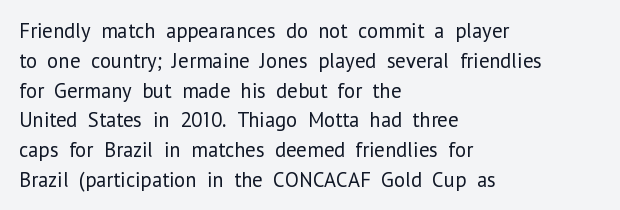
Quick note: interline space is typical. Nothing unusual about the tracking: characters are spaced as the font intends. Unmarked baselines from the first word to the last. No italicization has been applied; the sample stays upright.
